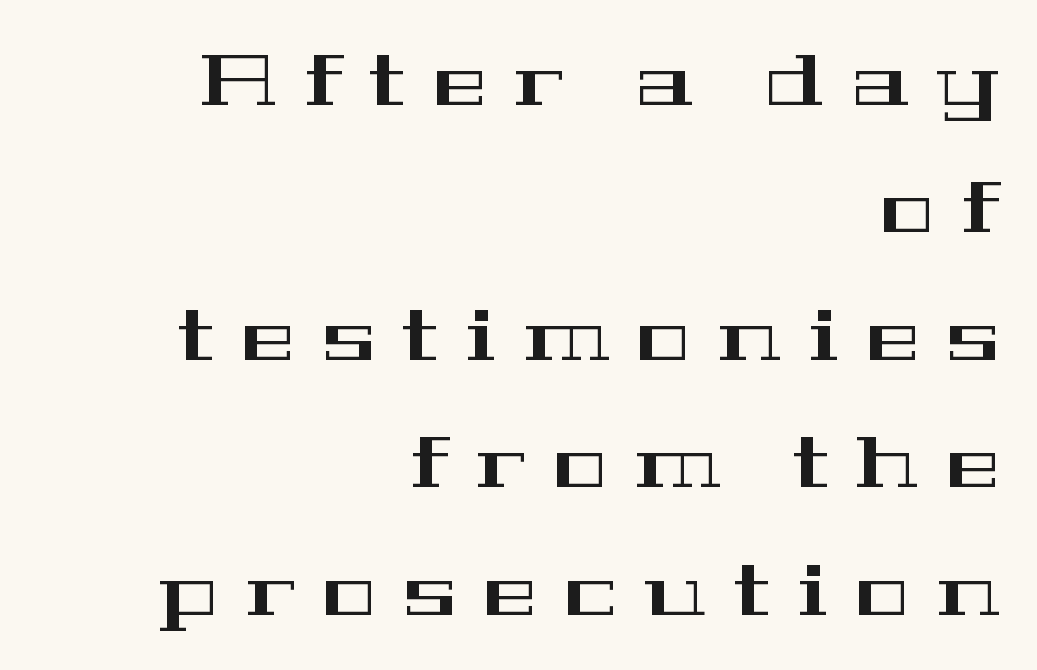
{"serif": "yes", "italic": "no", "width": "wide", "stroke_contrast": "high", "x_height": "medium", "monospaced": "no", "underline": "no", "align": "right", "line_spacing_ratio": 1.77, "letter_spacing": "wide", "letter_spacing_em": 0.38, "glyph_px": 72}
